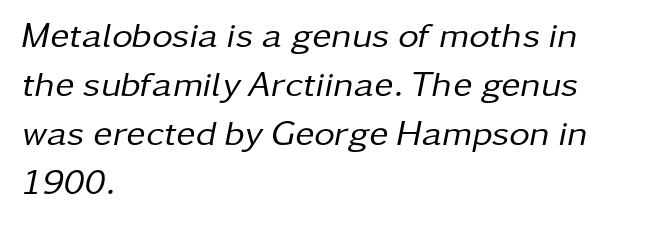
The lines sit at an ordinary, default distance from one another. Character widths vary here, with narrow letters taking less room than wide ones. Italic? Definitely — the glyphs are oblique. The compositor pushed each line to the left boundary.
